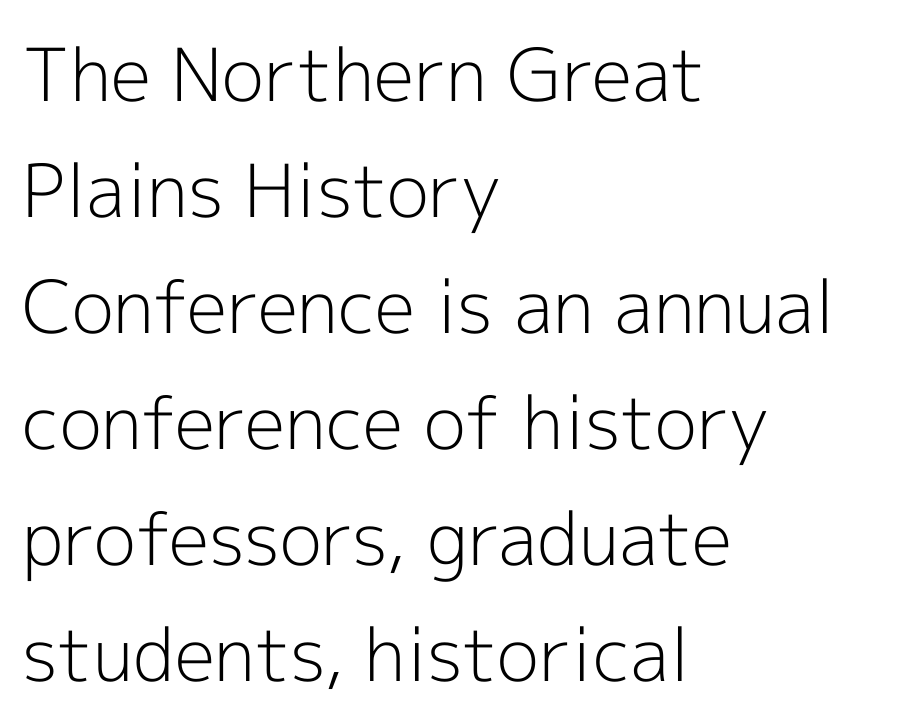
The image shows 73 px light sans-serif type, upright; set left-aligned, normal line spacing (1.59x), normal letter spacing, not underlined; a medium x-height.
